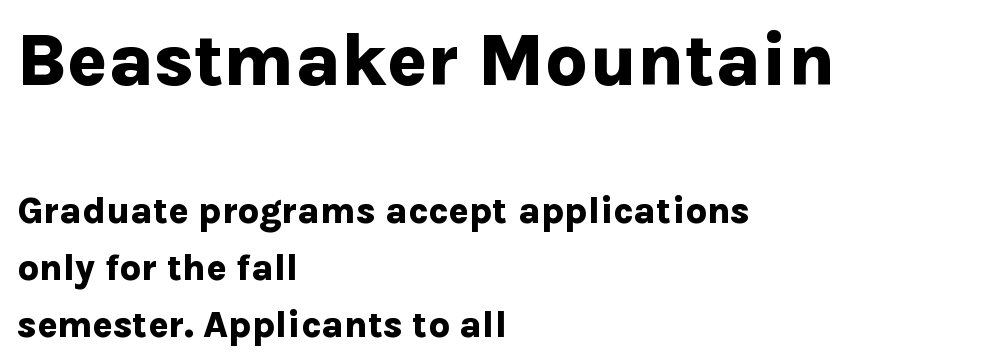
The image shows 74 px bold sans-serif type, upright; set left-aligned, normal line spacing (1.53x), normal letter spacing, not underlined; the first (top) block is 2.0x larger; low stroke contrast and a medium x-height.
